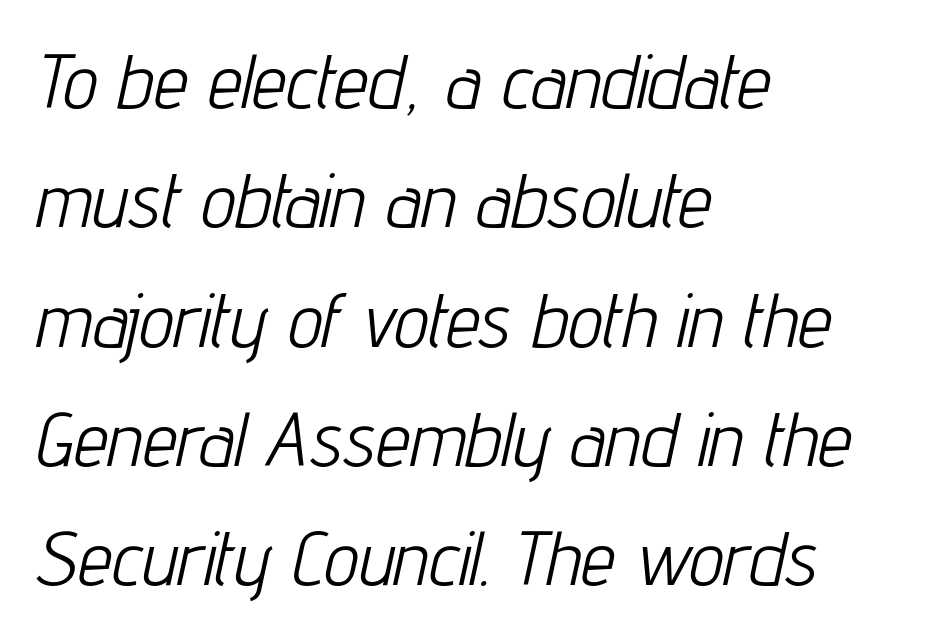
Q: Is the text bold? A: No.
Q: Is the text italic (slanted)? A: Yes, it leans right by about 12 degrees.
Q: Is the text underlined? A: No.
Q: How is the paragraph aligned? A: Left-aligned.
Q: Is the spacing between letters normal or unusually wide? A: Normal.
Q: Is the spacing between lines tight, normal or loose? A: Normal.
Q: Width (condensed, normal, or wide)? A: Condensed.
Q: Stroke contrast? A: Low.
Q: x-height? A: Medium.
Q: Monospaced? A: No.
